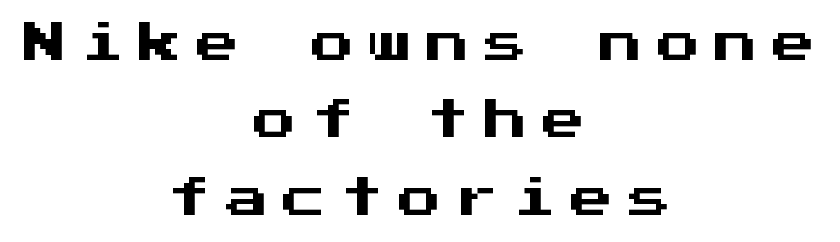
Every row of glyphs is offset so its center matches the block's center. The text was rendered using a sans face with plain stroke endings. Looks like terminal output: every glyph gets an equal slot. These lines have a slow, spaced-out rhythm from letter to letter. The specimen omits any rule beneath the text block's lines.
